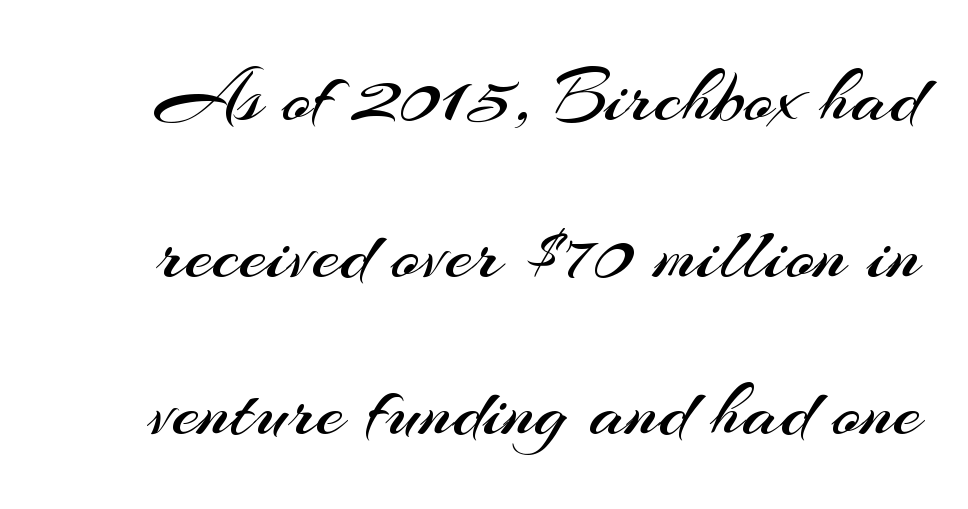
{"serif": "no", "bold": "no", "weight": "regular", "width": "normal", "stroke_contrast": "medium", "x_height": "small", "monospaced": "no", "underline": "no", "line_spacing": "loose", "line_spacing_ratio": 1.99, "letter_spacing": "normal", "letter_spacing_em": 0.0, "glyph_px": 79}
